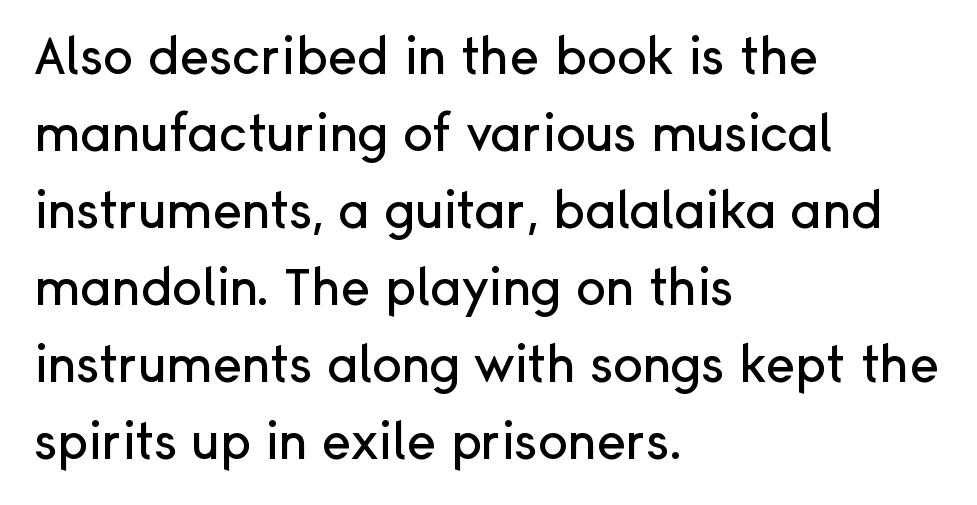
Upright lettering throughout. The rendering uses natural spacing where letterforms have individual widths. Does the copy run flush right? No — it runs flush left. How are the letters spaced? Ordinarily, with no added tracking. The face used here is a sans, in the tradition of grotesques and geometrics.
